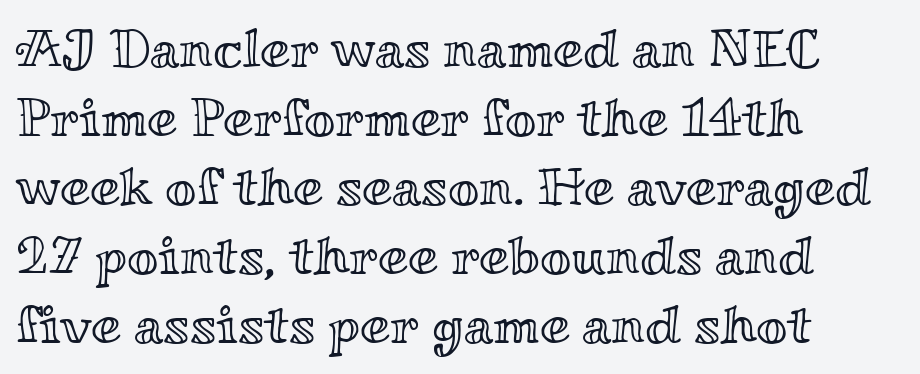
Quick note: underline off. These lines were composed using upright roman letters. Leftover space on each line is placed entirely after the last word. In terms of leading, this rendering sits right in the middle.
